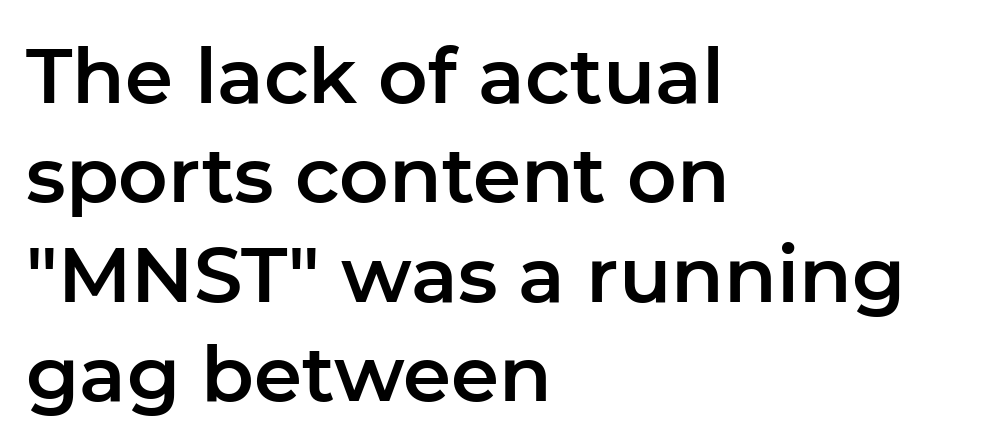
{"serif": "no", "italic": "no", "width": "normal", "stroke_contrast": "low", "x_height": "medium", "monospaced": "no", "underline": "no", "align": "left", "line_spacing": "normal", "line_spacing_ratio": 1.29, "letter_spacing": "normal", "letter_spacing_em": 0.0, "glyph_px": 77}
